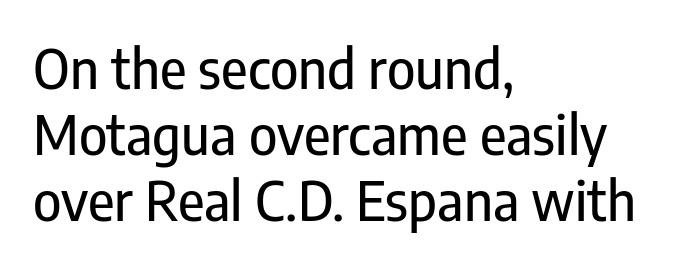
{"serif": "no", "italic": "no", "width": "condensed", "stroke_contrast": "low", "x_height": "medium", "monospaced": "no", "underline": "no", "align": "left", "line_spacing_ratio": 1.22, "letter_spacing": "normal", "letter_spacing_em": 0.0, "glyph_px": 54}
